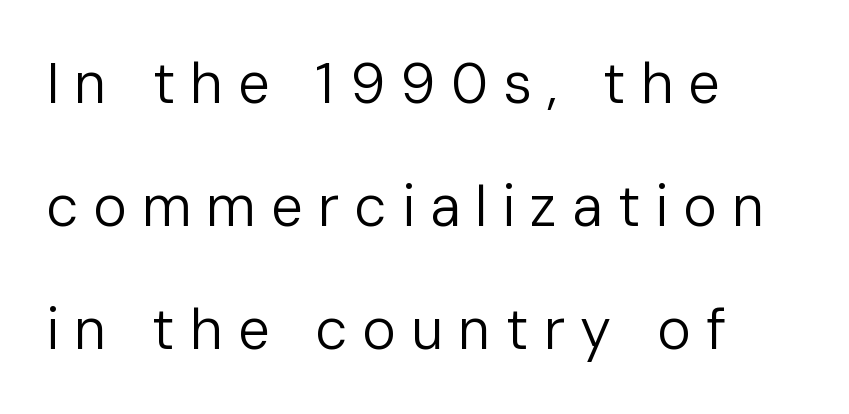
The image shows 57 px regular-weight sans-serif type, upright; set left-aligned, loose line spacing (2.16x), unusually wide letter spacing (+0.26 em), not underlined; low stroke contrast and a medium x-height.
